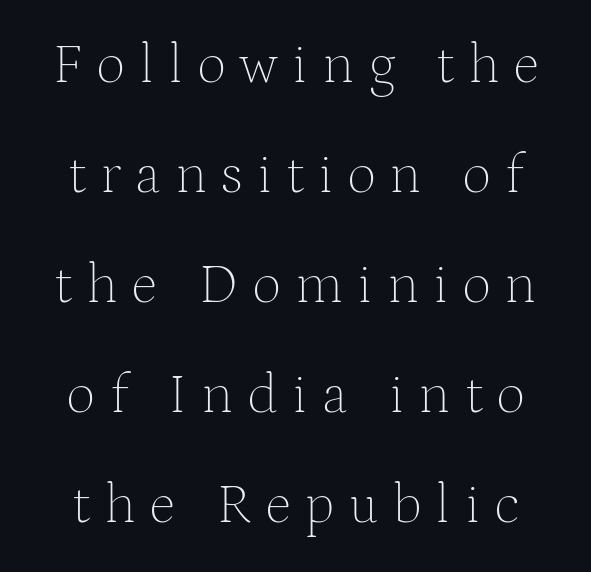
{"serif": "yes", "italic": "no", "bold": "no", "weight": "thin", "width": "normal", "stroke_contrast": "medium", "x_height": "medium", "monospaced": "no", "underline": "no", "line_spacing": "loose", "line_spacing_ratio": 1.93, "letter_spacing": "wide", "letter_spacing_em": 0.25, "glyph_px": 57}
